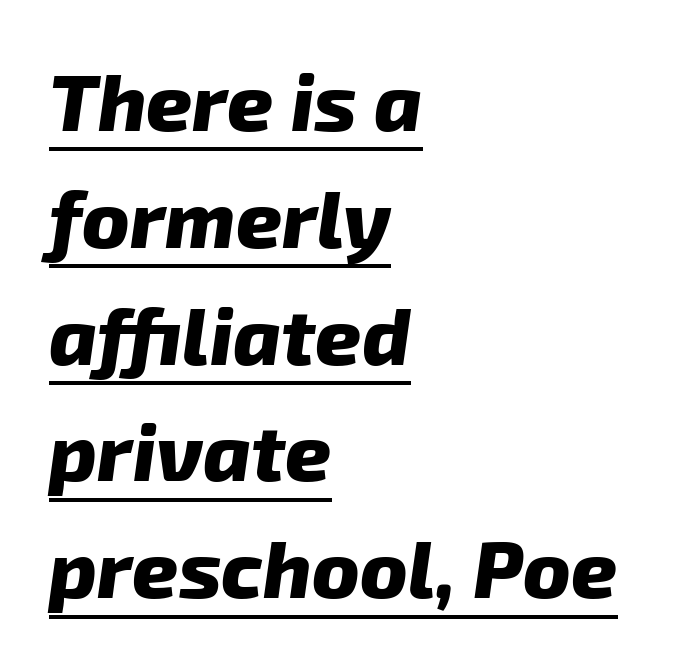
{"serif": "no", "bold": "yes", "weight": "heavy", "width": "normal", "stroke_contrast": "low", "x_height": "medium", "monospaced": "no", "underline": "yes", "align": "left", "line_spacing": "normal", "line_spacing_ratio": 1.46, "letter_spacing": "normal", "letter_spacing_em": 0.0, "glyph_px": 80}
